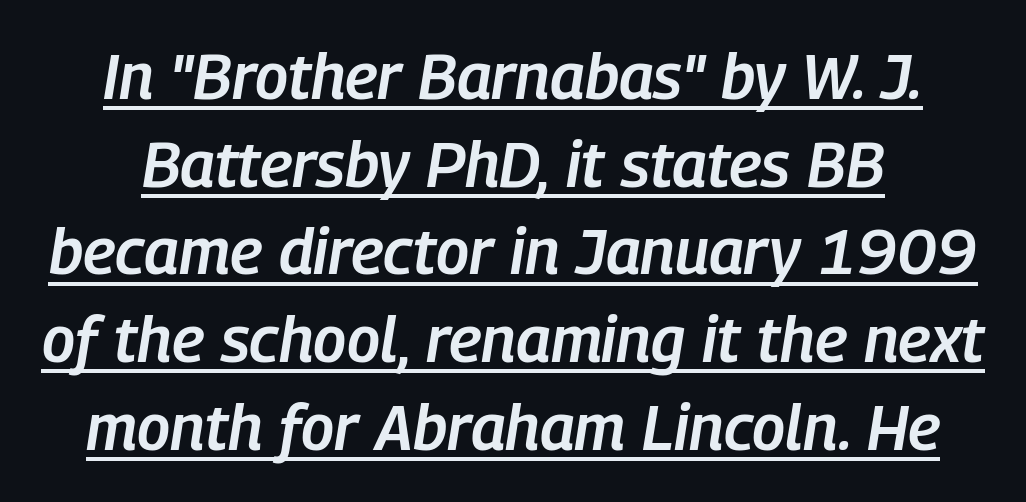
{"italic": "yes", "lean": "right", "slant_degrees": 9, "bold": "semi", "weight": "semibold", "width": "condensed", "stroke_contrast": "low", "x_height": "medium", "monospaced": "no", "underline": "yes", "line_spacing": "normal", "line_spacing_ratio": 1.37, "letter_spacing": "normal", "letter_spacing_em": 0.0, "glyph_px": 64}
